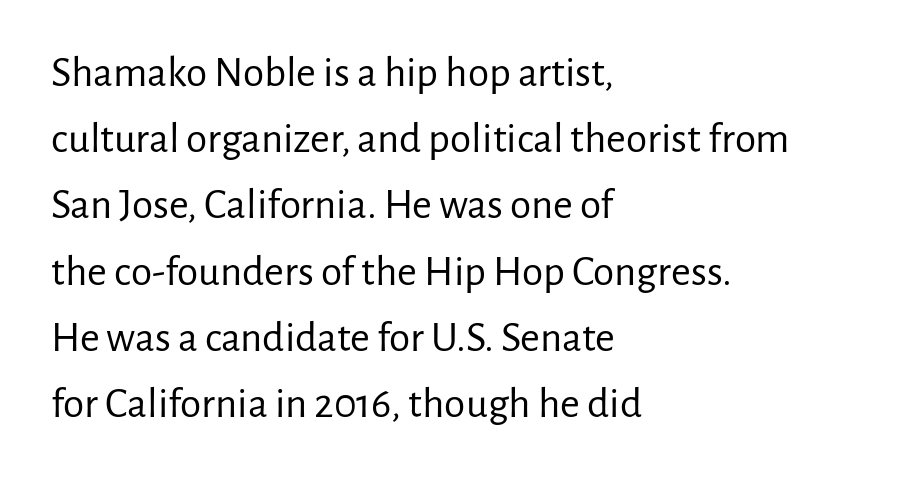
Q: Is the text bold? A: No.
Q: Is the text italic (slanted)? A: No, it is upright.
Q: Is the typeface a serif or a sans-serif typeface? A: Sans-serif.
Q: Is the text underlined? A: No.
Q: How is the paragraph aligned? A: Left-aligned.
Q: Is the spacing between letters normal or unusually wide? A: Normal.
Q: Is the spacing between lines tight, normal or loose? A: Normal.
Q: Width (condensed, normal, or wide)? A: Normal.
Q: Stroke contrast? A: Low.
Q: x-height? A: Medium.
Q: Monospaced? A: No.
